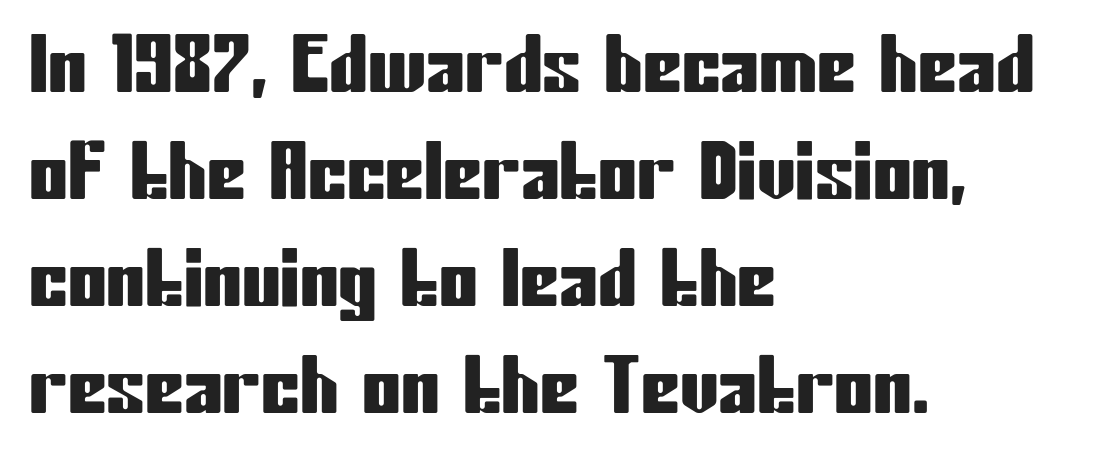
Q: Is the text italic (slanted)? A: No, it is upright.
Q: Is the typeface a serif or a sans-serif typeface? A: Sans-serif.
Q: Is the text underlined? A: No.
Q: How is the paragraph aligned? A: Left-aligned.
Q: Is the spacing between letters normal or unusually wide? A: Normal.
Q: Is the spacing between lines tight, normal or loose? A: Normal.
Q: Width (condensed, normal, or wide)? A: Condensed.
Q: Stroke contrast? A: Low.
Q: x-height? A: Medium.
Q: Monospaced? A: No.
